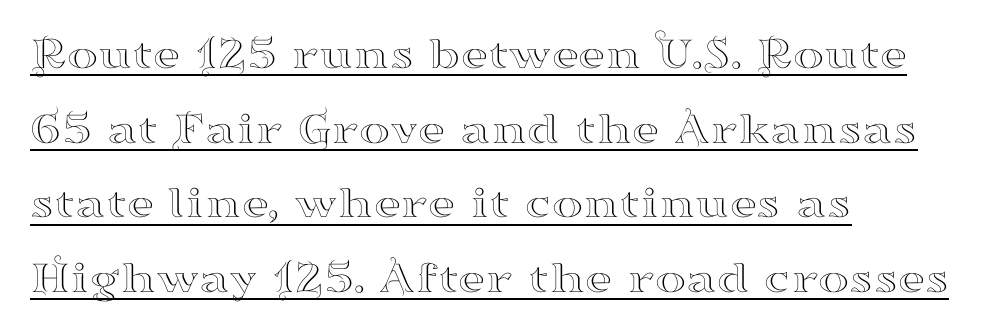
{"serif": "yes", "italic": "no", "width": "wide", "stroke_contrast": "high", "x_height": "small", "monospaced": "no", "underline": "yes", "align": "left", "line_spacing": "normal", "line_spacing_ratio": 1.59, "letter_spacing": "normal", "letter_spacing_em": 0.0, "glyph_px": 47}
